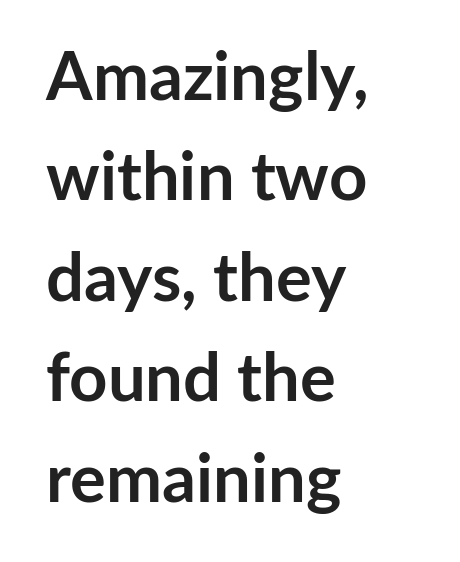
{"serif": "no", "italic": "no", "bold": "yes", "weight": "semibold", "width": "normal", "stroke_contrast": "low", "x_height": "medium", "monospaced": "no", "underline": "no", "align": "left", "line_spacing": "normal", "line_spacing_ratio": 1.5, "letter_spacing": "normal", "letter_spacing_em": 0.0, "glyph_px": 67}
